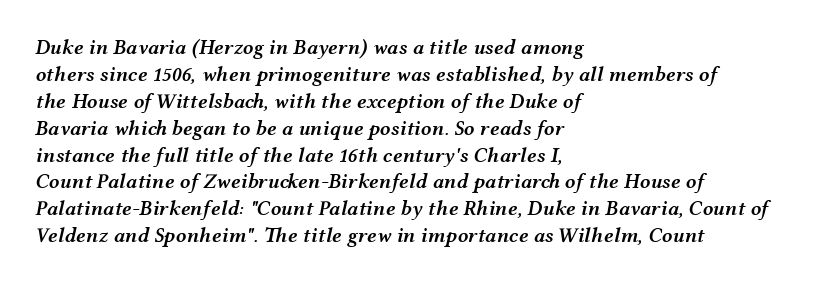
Q: Is the text bold? A: Semi-bold.
Q: Is the text italic (slanted)? A: Yes, it leans right by about 12 degrees.
Q: Is the text underlined? A: No.
Q: How is the paragraph aligned? A: Left-aligned.
Q: Is the spacing between letters normal or unusually wide? A: Normal.
Q: Is the spacing between lines tight, normal or loose? A: Normal.
